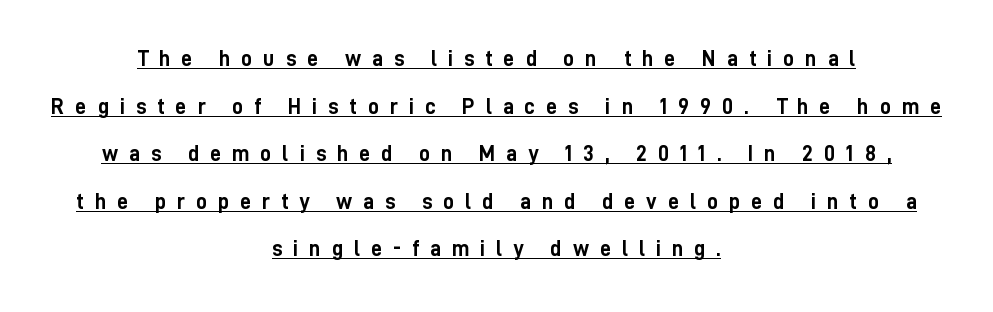
Typeset on center — no edge is straight. Looks like someone drew a line under every word here. I'd describe the lettering as bold — thick and assertive. Summary of vertical rhythm: relaxed, with wide interline spacing.
